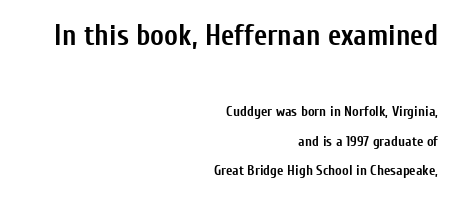
{"serif": "no", "italic": "no", "bold": "yes", "weight": "semibold", "width": "condensed", "stroke_contrast": "low", "x_height": "medium", "monospaced": "no", "underline": "no", "align": "right", "line_spacing": "loose", "line_spacing_ratio": 2.11, "letter_spacing": "normal", "letter_spacing_em": 0.0, "larger_block": "first", "size_ratio": 2.07, "glyph_px": 29}
